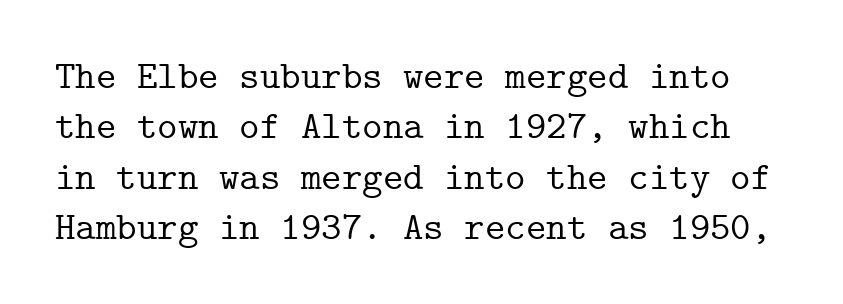
The image shows 39 px serif type, upright, monospaced; set normal line spacing (1.29x), normal letter spacing, not underlined; low stroke contrast and a medium x-height.
